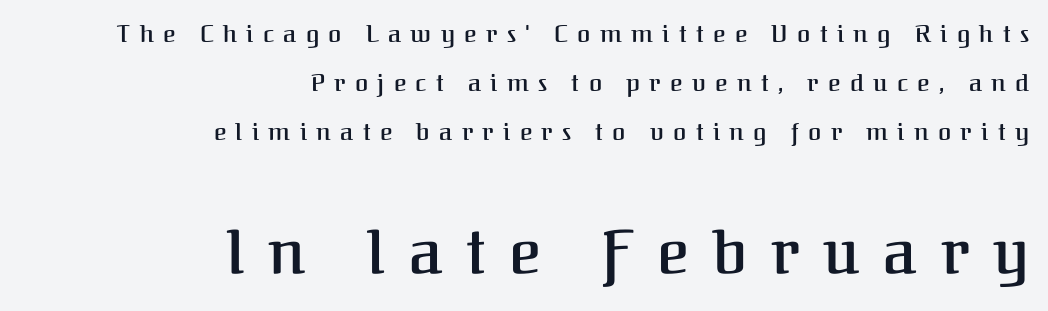
Every character sits straight up, as roman type does. This is serif lettering, the kind often seen in printed books. Substantial extra tracking has been applied to these lines. Each letter keeps its own natural width here, so spacing adapts to shape. The rendering anchors every line to the right-hand side.
